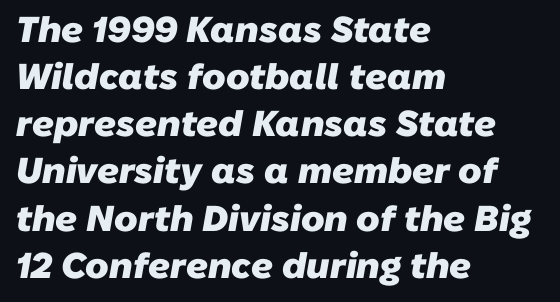
{"serif": "no", "bold": "yes", "weight": "heavy", "width": "normal", "stroke_contrast": "low", "x_height": "medium", "monospaced": "no", "underline": "no", "align": "left", "line_spacing": "normal", "line_spacing_ratio": 1.31, "letter_spacing": "normal", "letter_spacing_em": 0.0, "glyph_px": 36}
